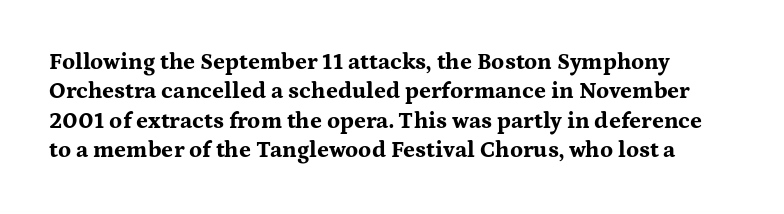
The image shows 23 px bold type, upright; set normal line spacing (1.28x), normal letter spacing, not underlined.
